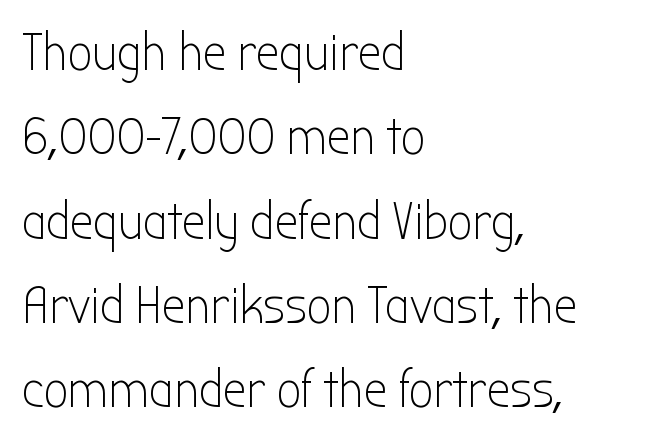
{"serif": "no", "italic": "no", "bold": "no", "weight": "light", "width": "condensed", "stroke_contrast": "low", "x_height": "medium", "monospaced": "no", "underline": "no", "align": "left", "line_spacing": "normal", "line_spacing_ratio": 1.59, "letter_spacing": "normal", "letter_spacing_em": 0.0, "glyph_px": 53}
